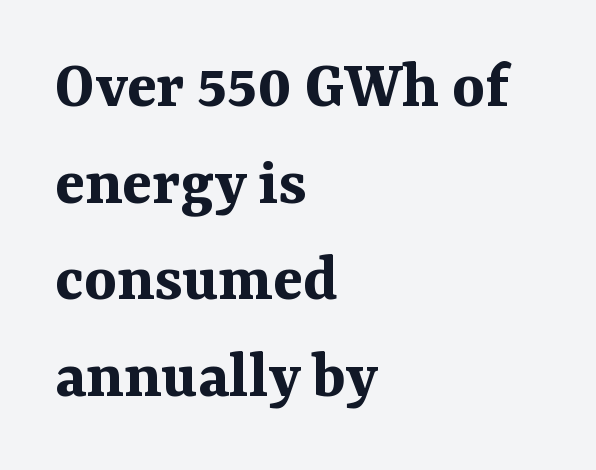
The image shows 69 px bold serif type, upright; set left-aligned, normal line spacing (1.4x), normal letter spacing, not underlined; medium stroke contrast and a medium x-height.
